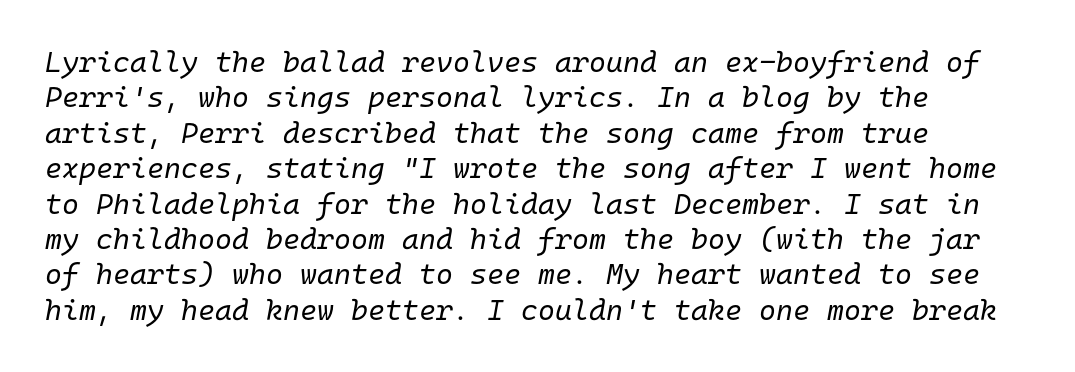
Each stroke keeps to a modest, everyday thickness or less. Every character here occupies the same horizontal width, giving the sample a typewriter-like rhythm. The strip under each line holds only bare page. Is the letter spacing exaggerated? No — it looks like the ordinary default. Quick note: italic. Leftover space on each line is placed entirely after the last word.
